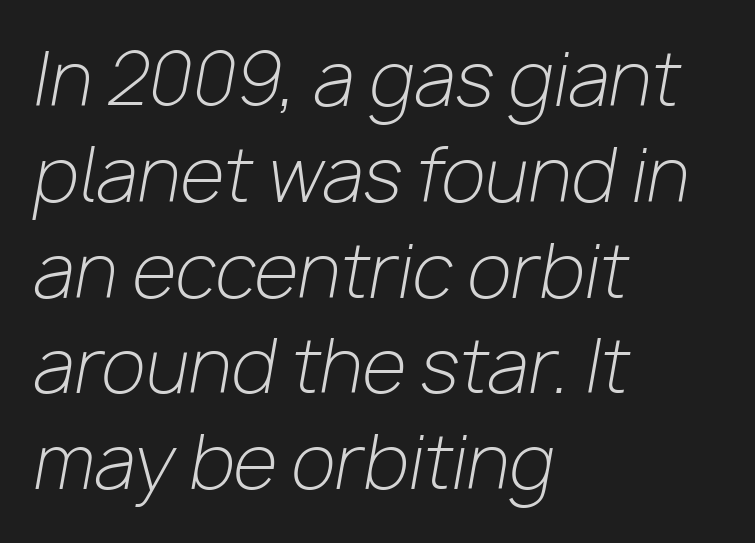
The image shows 72 px light type, italic (leaning right); set left-aligned, normal line spacing (1.33x), normal letter spacing, not underlined; low stroke contrast and a medium x-height.
